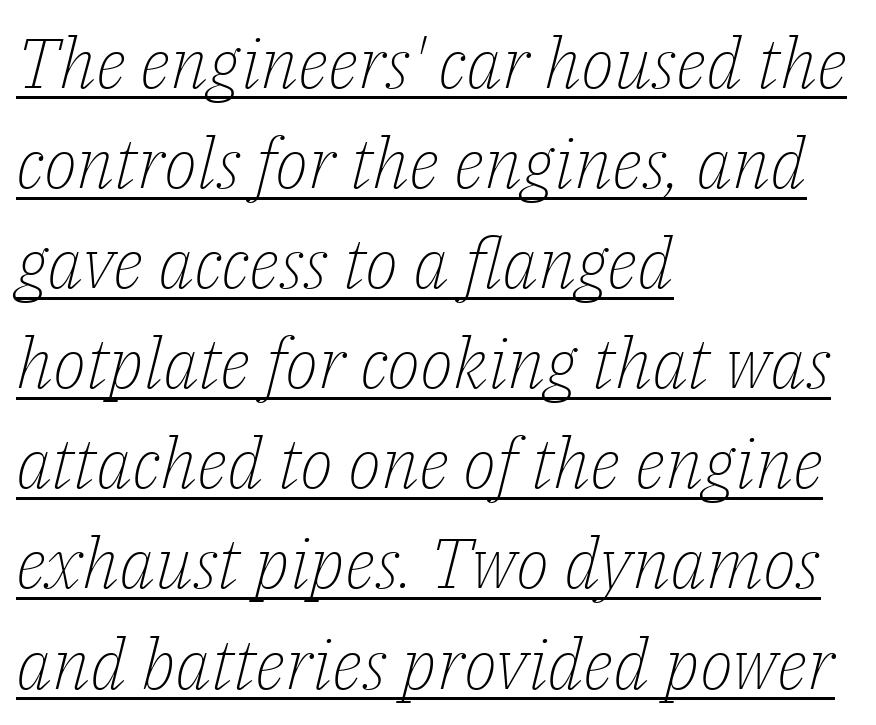
The image shows 70 px light serif type, italic (leaning right); set left-aligned, normal line spacing (1.43x), normal letter spacing, underlined; low stroke contrast and a medium x-height.
